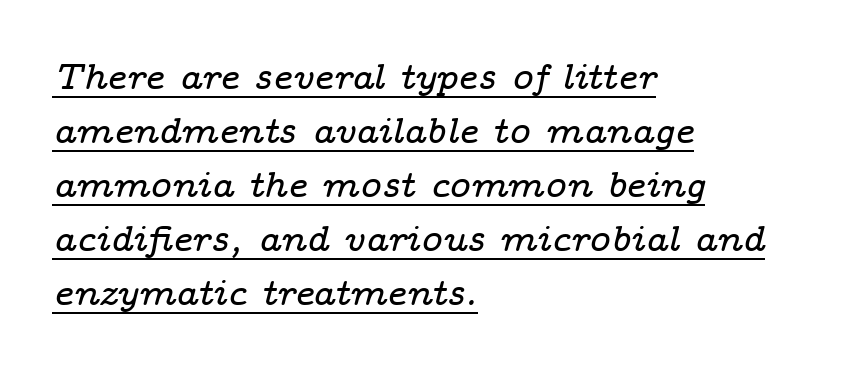
The gaps between neighbouring characters are ordinary and unremarkable. Think of a printed novel: that variable character pitch is what you see here. Yep, that's italic — everything's leaning. Line beginnings align vertically; line endings do not.
